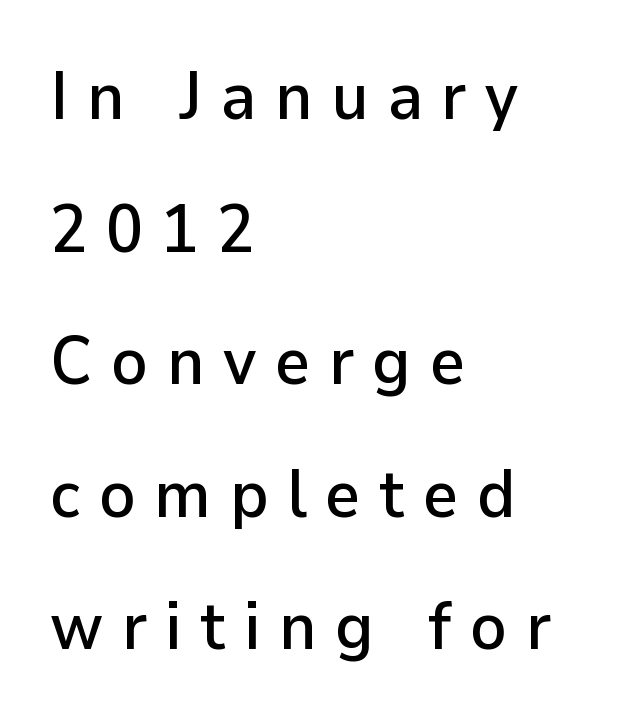
{"serif": "no", "italic": "no", "width": "normal", "stroke_contrast": "low", "x_height": "medium", "monospaced": "no", "underline": "no", "align": "left", "line_spacing": "loose", "line_spacing_ratio": 1.95, "letter_spacing": "wide", "letter_spacing_em": 0.27, "glyph_px": 68}
